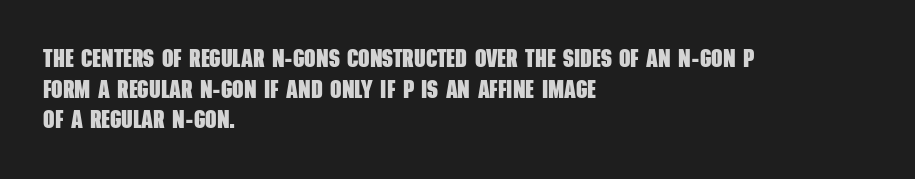
Q: Is the text bold? A: Yes.
Q: Is the text underlined? A: No.
Q: How is the paragraph aligned? A: Left-aligned.
Q: Is the spacing between letters normal or unusually wide? A: Normal.
